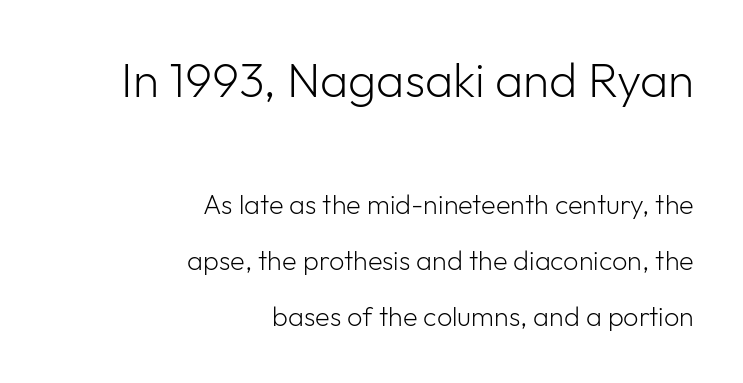
Alignment: flush right. Each word holds together tightly as a unit, with standard inter-letter gaps. Decoration check: the copy has no underline. The line-height multiplier appears high, well above default. This sample has the flowing, uneven cadence of proportional lettering. The letters in the upper block stand taller than those in the block below.
